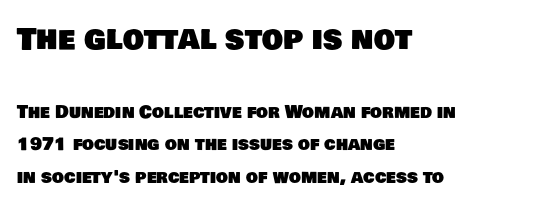
{"serif": "no", "width": "normal", "stroke_contrast": "low", "x_height": "large", "monospaced": "no", "underline": "no", "align": "left", "line_spacing": "loose", "line_spacing_ratio": 1.92, "letter_spacing": "normal", "letter_spacing_em": 0.0, "larger_block": "first", "size_ratio": 1.76, "glyph_px": 30}
